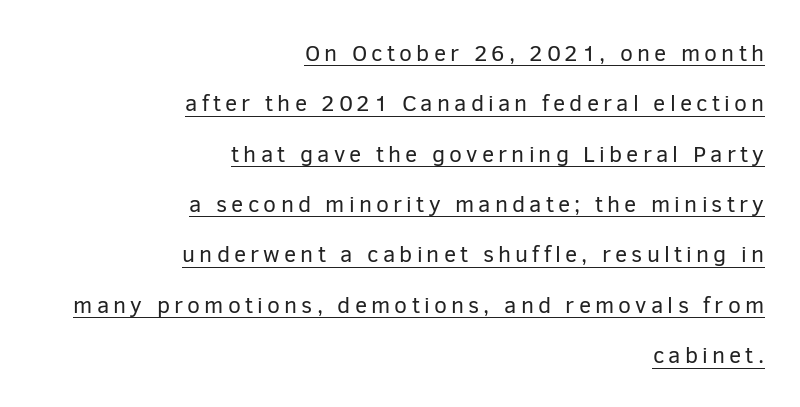
{"italic": "no", "bold": "no", "underline": "yes", "align": "right", "line_spacing": "loose", "line_spacing_ratio": 2.19, "glyph_px": 23}
